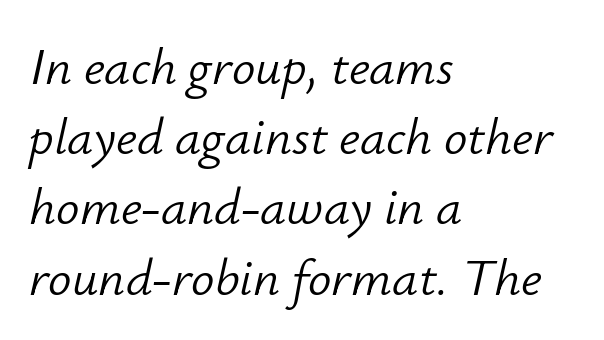
The rendering anchors every line to the left-hand side. Baseline-to-baseline distance is the conventional proportion of letter height. The face used here is proportionally spaced, like ordinary book or web type. Summary of weight: not heavy and not bold.
